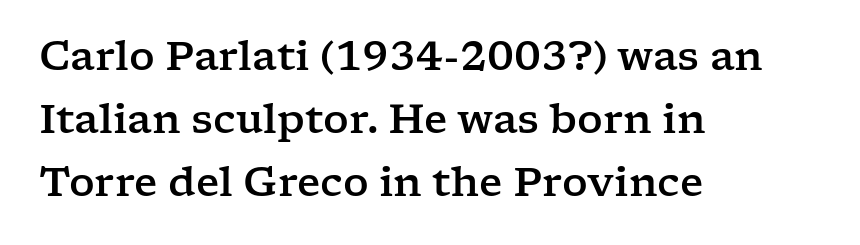
{"serif": "yes", "italic": "no", "width": "wide", "stroke_contrast": "low", "x_height": "medium", "monospaced": "no", "underline": "no", "align": "left", "line_spacing": "normal", "line_spacing_ratio": 1.57, "letter_spacing": "normal", "letter_spacing_em": 0.0, "glyph_px": 40}
